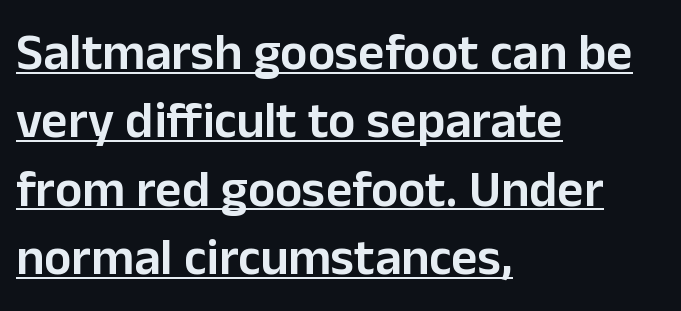
{"serif": "no", "italic": "no", "bold": "semi", "weight": "semibold", "width": "normal", "stroke_contrast": "low", "x_height": "medium", "monospaced": "no", "underline": "yes", "align": "left", "line_spacing": "normal", "line_spacing_ratio": 1.34, "letter_spacing": "normal", "letter_spacing_em": 0.0, "glyph_px": 51}
